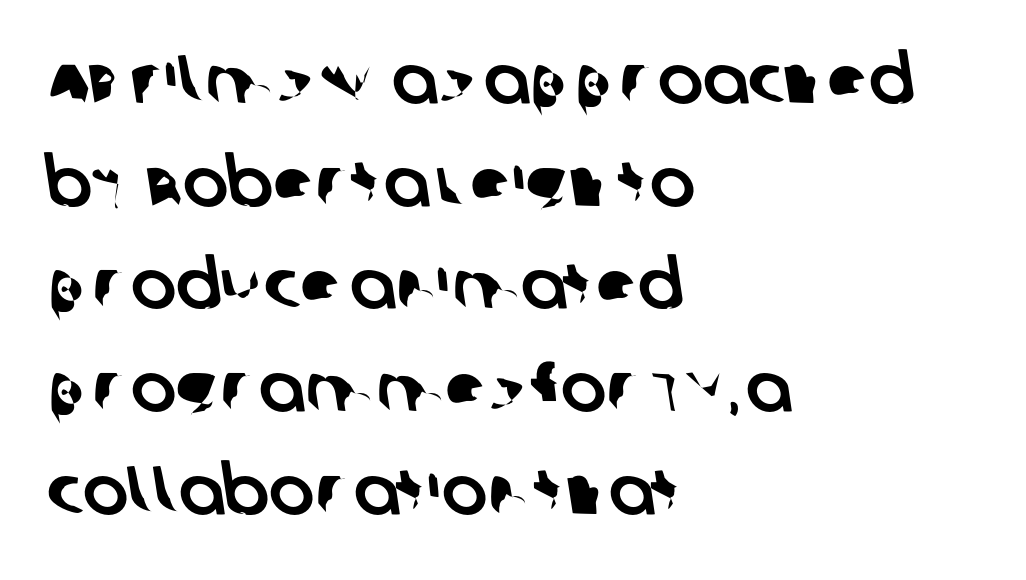
{"serif": "no", "width": "normal", "stroke_contrast": "low", "x_height": "large", "monospaced": "no", "underline": "no", "align": "left", "line_spacing": "normal", "line_spacing_ratio": 1.51, "letter_spacing": "normal", "letter_spacing_em": 0.0, "glyph_px": 68}
